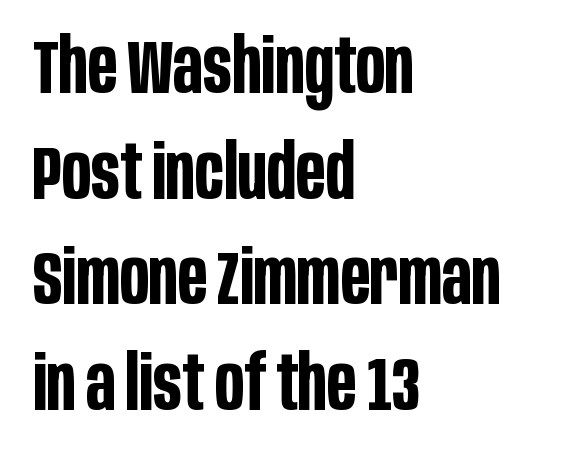
Q: Is the text bold? A: Yes.
Q: Is the text italic (slanted)? A: No, it is upright.
Q: Is the typeface a serif or a sans-serif typeface? A: Sans-serif.
Q: Is the text underlined? A: No.
Q: How is the paragraph aligned? A: Left-aligned.
Q: Is the spacing between letters normal or unusually wide? A: Normal.
Q: Is the spacing between lines tight, normal or loose? A: Normal.
Q: Width (condensed, normal, or wide)? A: Condensed.
Q: Stroke contrast? A: Low.
Q: x-height? A: Large.
Q: Monospaced? A: No.
